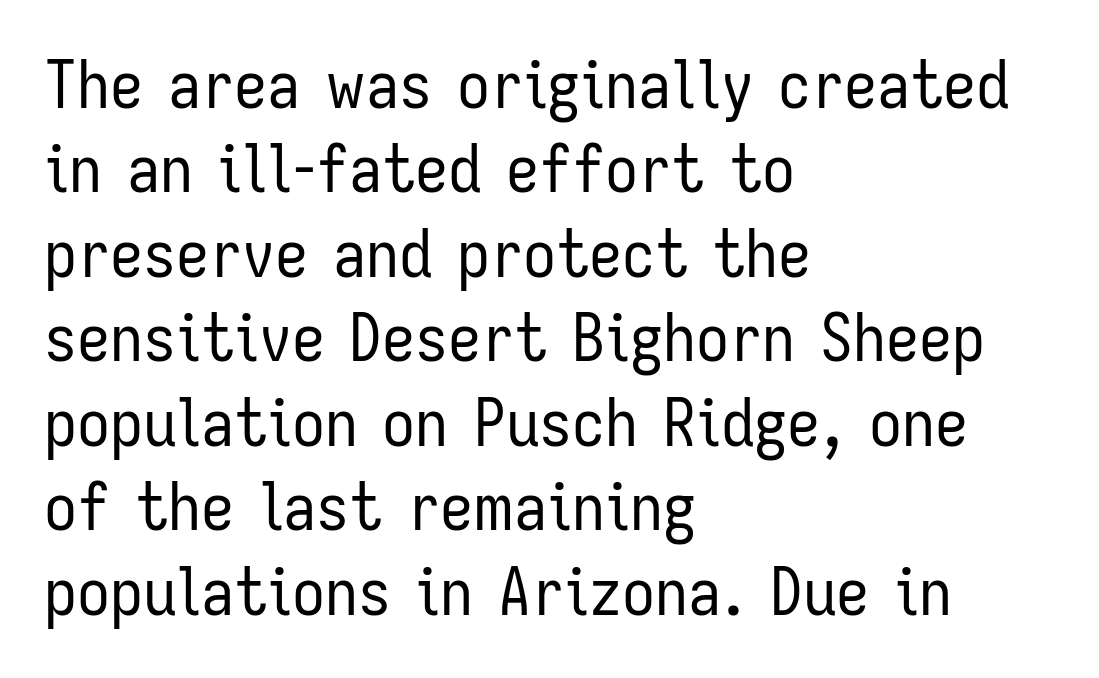
The strokes are not fattened; the text isn't bold. Letterform terminals end flat and unadorned throughout the passage. Looks like regular typesetting: each glyph gets only the width it needs. Look at the tracking — it's just the regular setting, nothing added. Unmarked baselines from the first word to the last. The passage is arranged the way most books set body copy — flush left.
